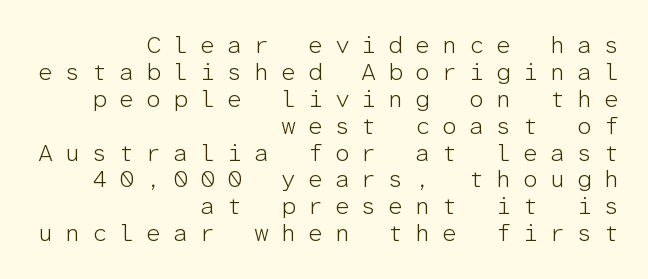
Posture: straight, roman, zero tilt. Nothing heavy about these letters — not bold at all. The letters are spread apart with noticeably loose tracking. Only glyphs here, with clear space below each row. Each line ends at the same right margin while the left side varies. A typesetter would call this leading minimal, almost set solid.
